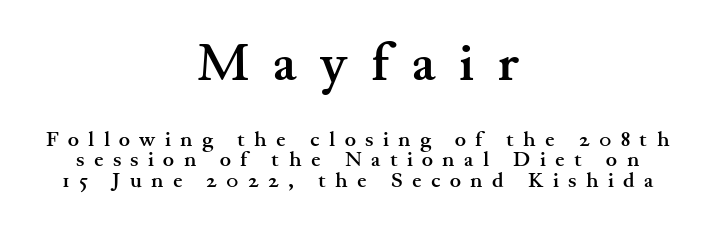
{"serif": "yes", "italic": "no", "bold": "yes", "weight": "semibold", "width": "wide", "stroke_contrast": "medium", "x_height": "small", "monospaced": "no", "underline": "no", "align": "center", "line_spacing": "tight", "line_spacing_ratio": 0.96, "letter_spacing": "wide", "letter_spacing_em": 0.45, "larger_block": "first", "size_ratio": 2.52, "glyph_px": 53}
